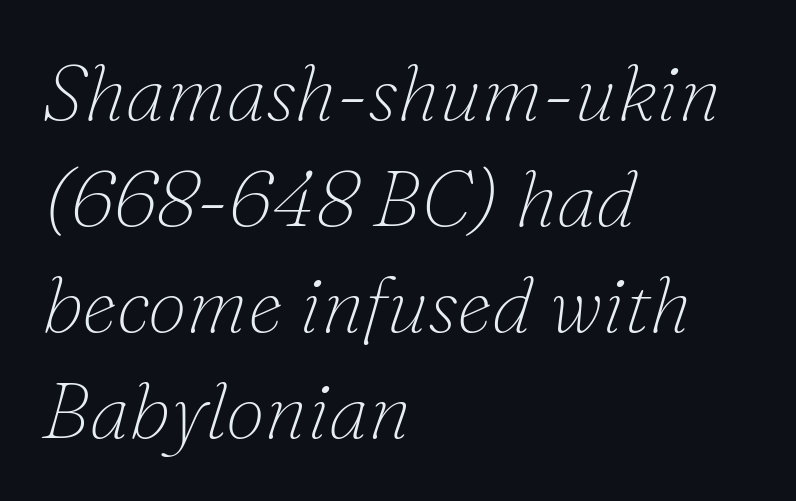
{"serif": "yes", "italic": "yes", "lean": "right", "slant_degrees": 16, "bold": "no", "weight": "thin", "width": "normal", "stroke_contrast": "low", "x_height": "small", "monospaced": "no", "underline": "no", "align": "left", "line_spacing": "normal", "line_spacing_ratio": 1.34, "letter_spacing": "normal", "letter_spacing_em": 0.0, "glyph_px": 79}
